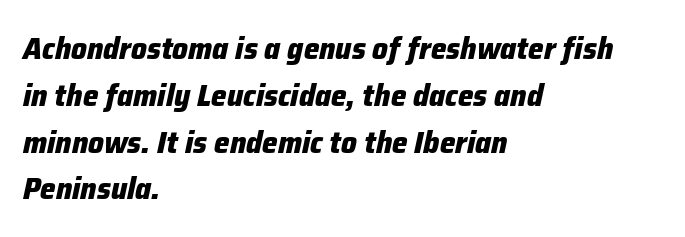
Q: Is the text bold? A: Yes.
Q: Is the text italic (slanted)? A: Yes, it leans right by about 12 degrees.
Q: Is the text underlined? A: No.
Q: How is the paragraph aligned? A: Left-aligned.
Q: Is the spacing between letters normal or unusually wide? A: Normal.
Q: Is the spacing between lines tight, normal or loose? A: Normal.
Q: Width (condensed, normal, or wide)? A: Normal.
Q: Stroke contrast? A: Low.
Q: x-height? A: Medium.
Q: Monospaced? A: No.
